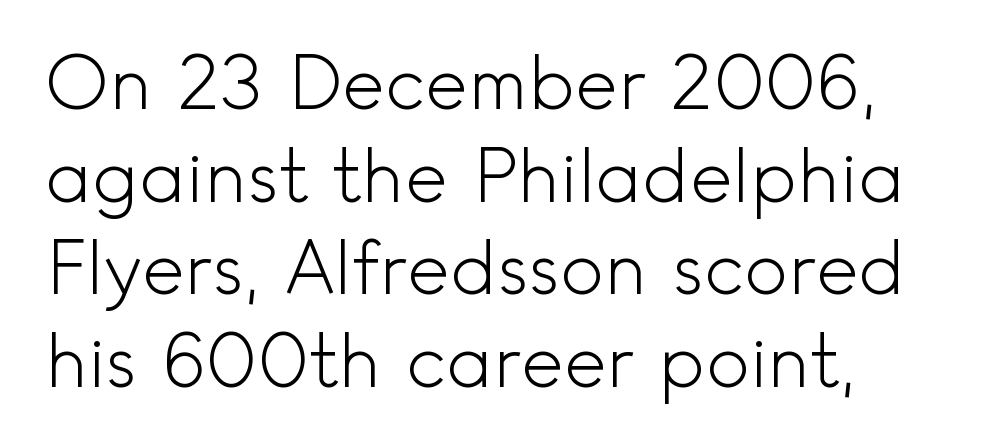
{"serif": "no", "italic": "no", "bold": "no", "weight": "light", "width": "normal", "x_height": "small", "monospaced": "no", "underline": "no", "align": "left", "line_spacing": "normal", "line_spacing_ratio": 1.27, "letter_spacing": "normal", "letter_spacing_em": 0.0, "glyph_px": 73}
